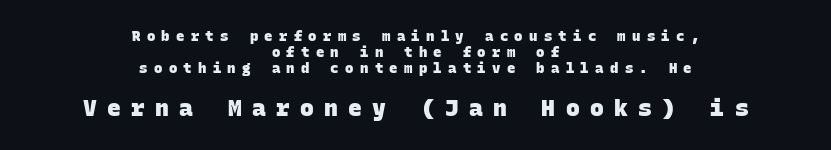
Q: Is the text bold? A: Yes.
Q: Is the text underlined? A: No.
Q: How is the paragraph aligned? A: Centered.
Q: Is the spacing between letters normal or unusually wide? A: Unusually wide.
Q: Which block of text is set in a larger size, the first (top) or the second (bottom)? A: The second (bottom) one.
